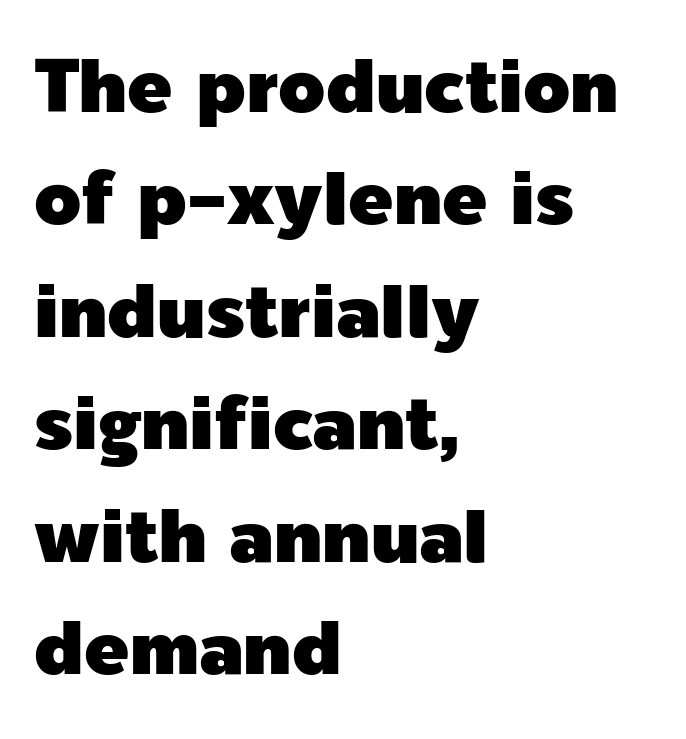
Q: Is the text italic (slanted)? A: No, it is upright.
Q: Is the typeface a serif or a sans-serif typeface? A: Sans-serif.
Q: Is the text underlined? A: No.
Q: How is the paragraph aligned? A: Left-aligned.
Q: Is the spacing between letters normal or unusually wide? A: Normal.
Q: Is the spacing between lines tight, normal or loose? A: Normal.
Q: Width (condensed, normal, or wide)? A: Normal.
Q: x-height? A: Medium.
Q: Monospaced? A: No.
